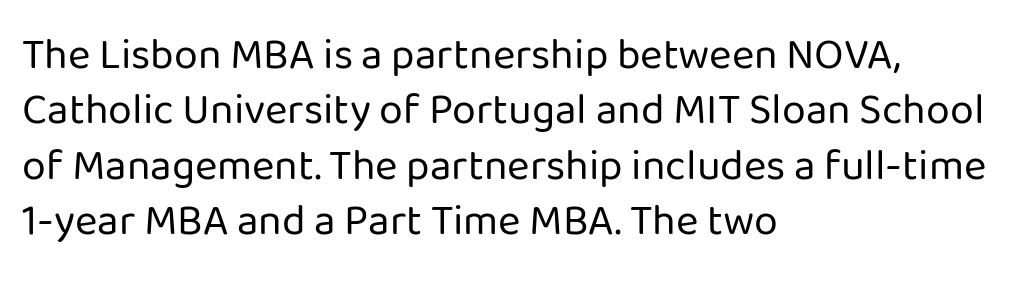
Think of a printed novel: that variable character pitch is what you see here. These lines are composed in type without serifs. Style check: upright. Words float on clear page, feet unadorned. The strokes carry an ordinary text weight at most.
